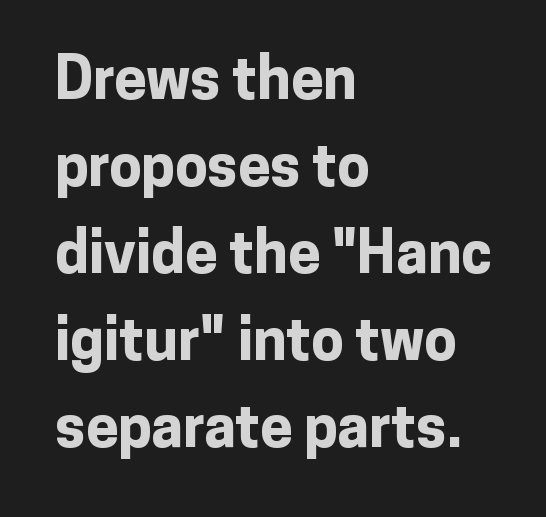
{"serif": "no", "italic": "no", "bold": "yes", "weight": "bold", "width": "normal", "stroke_contrast": "low", "x_height": "medium", "monospaced": "no", "underline": "no", "align": "left", "line_spacing": "normal", "line_spacing_ratio": 1.5, "letter_spacing": "normal", "letter_spacing_em": 0.0, "glyph_px": 58}
